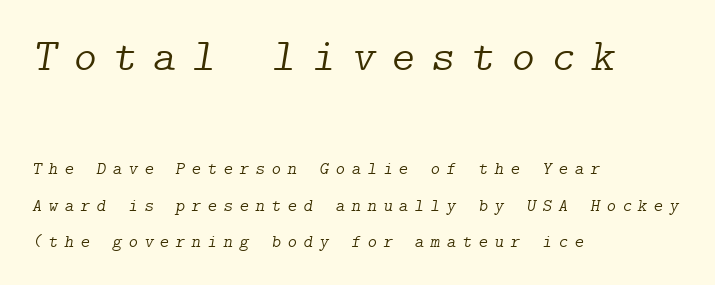
The image shows 45 px light serif type, italic (leaning right); set left-aligned, loose line spacing (2.03x), unusually wide letter spacing (+0.36 em), not underlined; the first (top) block is 2.5x larger; low stroke contrast and a medium x-height.
